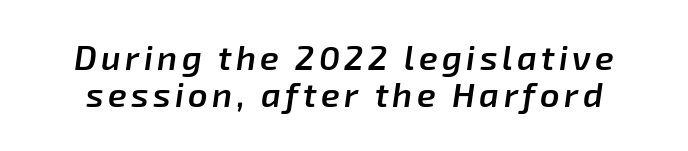
The image shows 34 px semibold type, italic (leaning right); set tight line spacing (1.1x), not underlined; low stroke contrast and a medium x-height.
